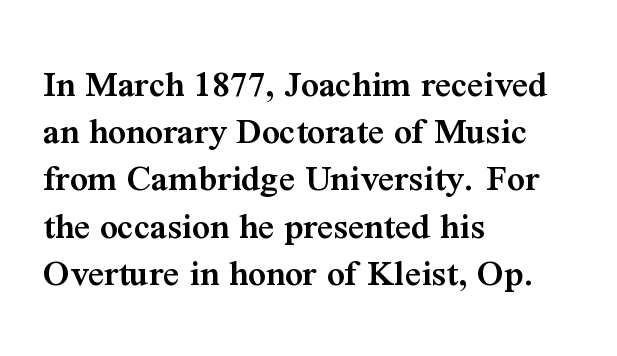
Do the characters align in a grid? No, the font is proportional. The lettering holds an erect, upright posture throughout. The letters are semibold — heavier than regular but short of a full bold. This is serif lettering, the kind often seen in printed books.
